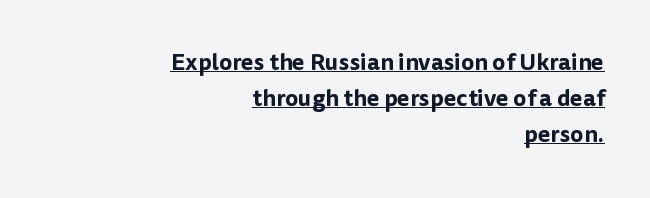
Q: Is the text italic (slanted)? A: No, it is upright.
Q: Is the text underlined? A: Yes.
Q: How is the paragraph aligned? A: Right-aligned.
Q: Is the spacing between letters normal or unusually wide? A: Normal.
Q: Is the spacing between lines tight, normal or loose? A: Normal.
